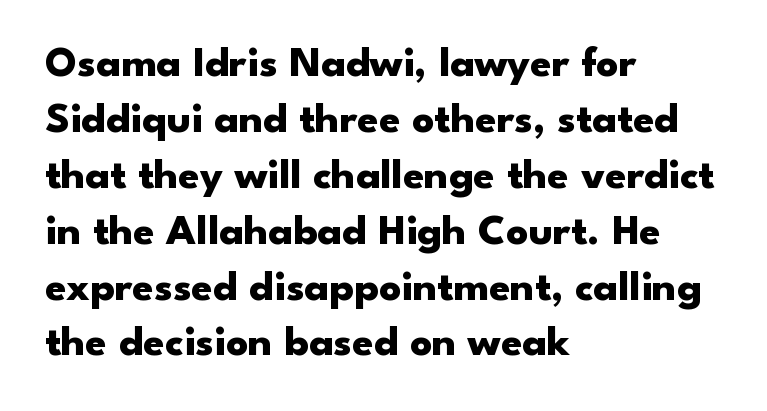
Reading down the block, your eye returns to a fixed left position each line. The space beneath each line is pristine and unruled. Proportional: the letters do not fall into vertical columns. Vertically, the passage feels balanced, rows spaced as you'd expect. The letters are bold, with thick, heavy strokes.
